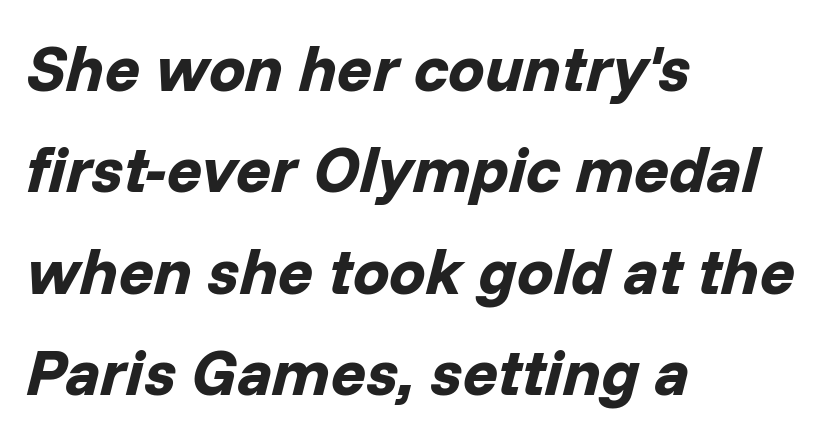
Q: Is the text bold? A: Yes.
Q: Is the text italic (slanted)? A: Yes, it leans right by about 14 degrees.
Q: Is the text underlined? A: No.
Q: How is the paragraph aligned? A: Left-aligned.
Q: Is the spacing between letters normal or unusually wide? A: Normal.
Q: Is the spacing between lines tight, normal or loose? A: Normal.
Q: Width (condensed, normal, or wide)? A: Normal.
Q: Stroke contrast? A: Low.
Q: x-height? A: Medium.
Q: Monospaced? A: No.
